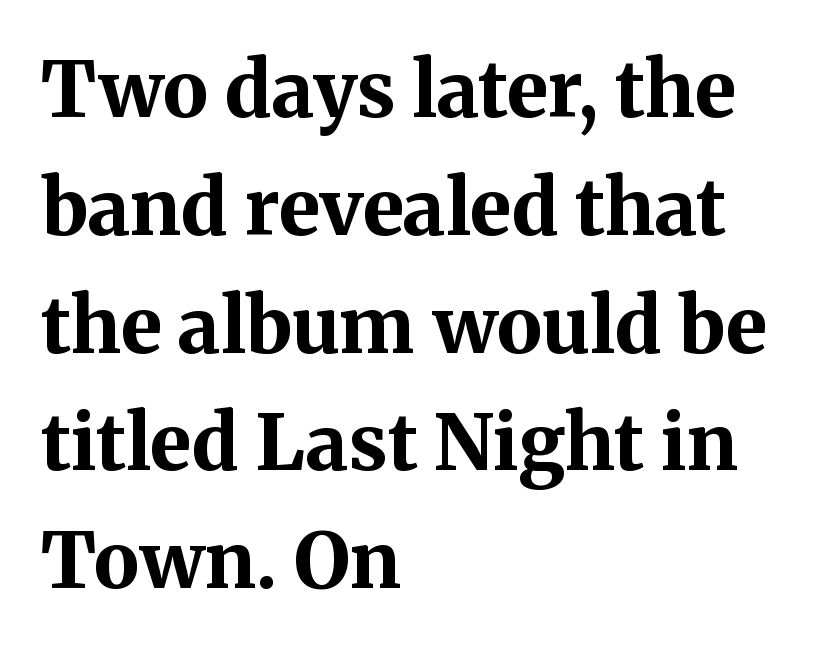
{"serif": "yes", "italic": "no", "bold": "yes", "weight": "bold", "width": "normal", "stroke_contrast": "medium", "x_height": "medium", "monospaced": "no", "underline": "no", "align": "left", "line_spacing": "normal", "line_spacing_ratio": 1.53, "letter_spacing": "normal", "letter_spacing_em": 0.0, "glyph_px": 77}
